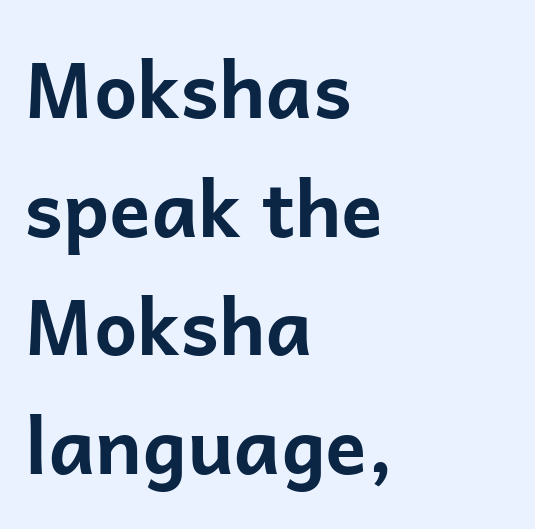
{"serif": "no", "italic": "no", "bold": "yes", "weight": "bold", "width": "normal", "stroke_contrast": "low", "x_height": "medium", "monospaced": "no", "underline": "no", "align": "left", "line_spacing": "normal", "line_spacing_ratio": 1.54, "letter_spacing": "normal", "letter_spacing_em": 0.0, "glyph_px": 77}
